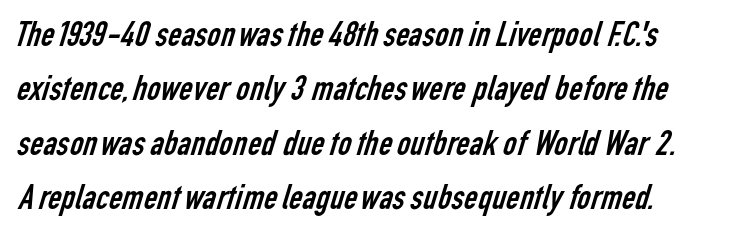
The image shows 37 px regular-weight, condensed sans-serif type; set normal line spacing (1.47x), normal letter spacing, not underlined; low stroke contrast and a medium x-height.
